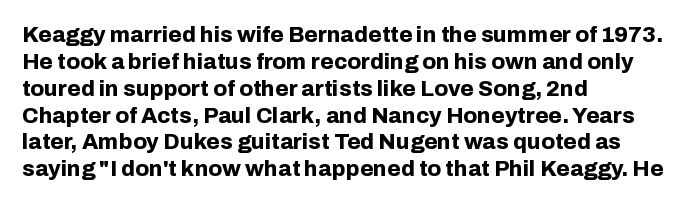
{"italic": "no", "bold": "yes", "underline": "no", "align": "left", "line_spacing_ratio": 1.22, "letter_spacing": "normal", "letter_spacing_em": 0.0, "glyph_px": 22}
